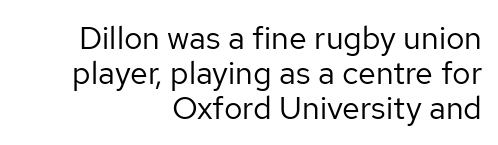
The image shows 32 px regular-weight sans-serif type, upright; set right-aligned, tight line spacing (1.09x), normal letter spacing, not underlined; low stroke contrast and a medium x-height.
